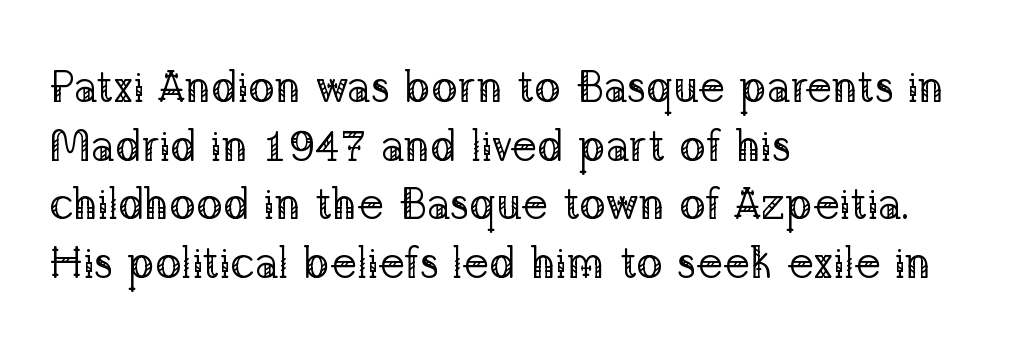
{"serif": "yes", "italic": "no", "bold": "no", "weight": "regular", "width": "normal", "stroke_contrast": "low", "x_height": "medium", "monospaced": "no", "underline": "no", "align": "left", "line_spacing": "normal", "line_spacing_ratio": 1.33, "letter_spacing": "normal", "letter_spacing_em": 0.0, "glyph_px": 44}
